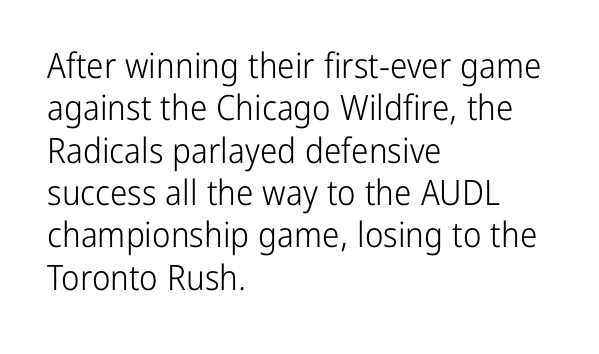
{"serif": "no", "italic": "no", "bold": "no", "weight": "light", "width": "condensed", "stroke_contrast": "low", "x_height": "medium", "monospaced": "no", "underline": "no", "align": "left", "line_spacing_ratio": 1.21, "letter_spacing": "normal", "letter_spacing_em": 0.0, "glyph_px": 35}
